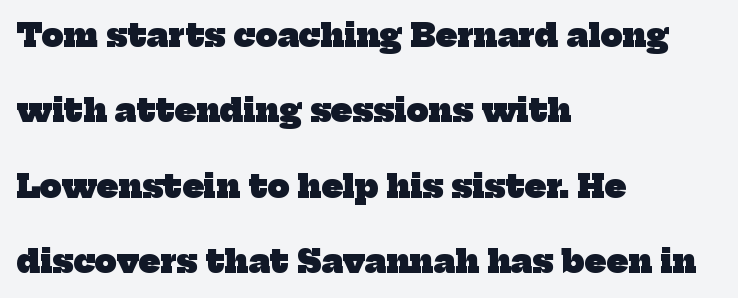
Q: Is the text bold? A: Yes.
Q: Is the typeface a serif or a sans-serif typeface? A: Serif.
Q: Is the text underlined? A: No.
Q: How is the paragraph aligned? A: Left-aligned.
Q: Is the spacing between letters normal or unusually wide? A: Normal.
Q: Is the spacing between lines tight, normal or loose? A: Loose.
Q: Width (condensed, normal, or wide)? A: Normal.
Q: Stroke contrast? A: Low.
Q: x-height? A: Medium.
Q: Monospaced? A: No.
